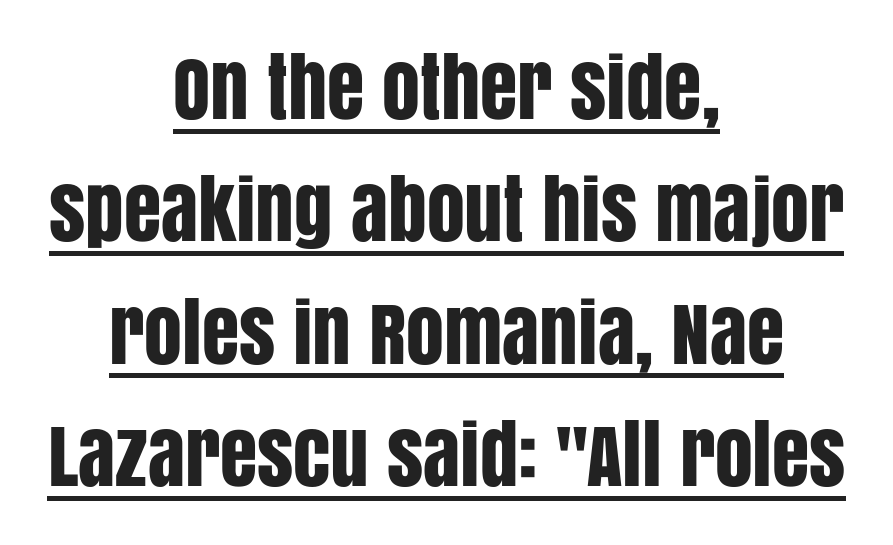
Serif or sans? Sans — the stroke terminals are bare. No italicization has been applied; the sample stays upright. Honestly, the row spacing looks completely unremarkable. Typeset on center — no edge is straight. The words here are underlined. Honestly, the letter spacing is just normal — you wouldn't notice it.
